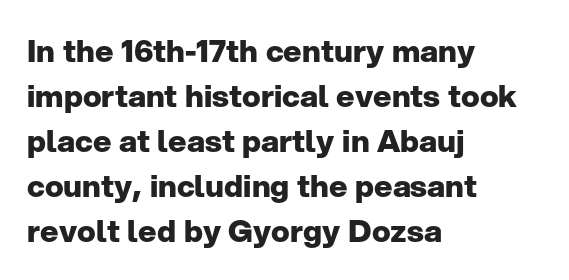
{"serif": "no", "italic": "no", "bold": "yes", "weight": "heavy", "width": "normal", "stroke_contrast": "low", "x_height": "medium", "monospaced": "no", "underline": "no", "align": "left", "line_spacing": "normal", "line_spacing_ratio": 1.45, "letter_spacing": "normal", "letter_spacing_em": 0.0, "glyph_px": 31}
